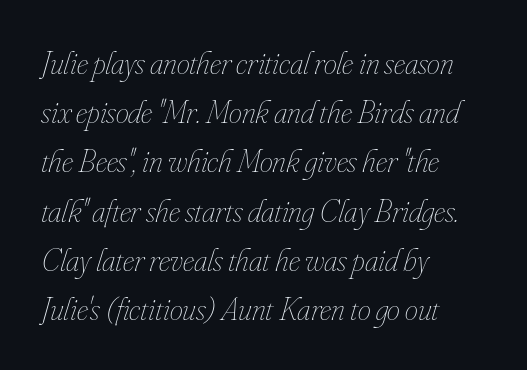
The image shows 33 px thin, condensed type, italic (leaning right); set left-aligned, normal line spacing (1.49x), normal letter spacing, not underlined; low stroke contrast and a small x-height.
